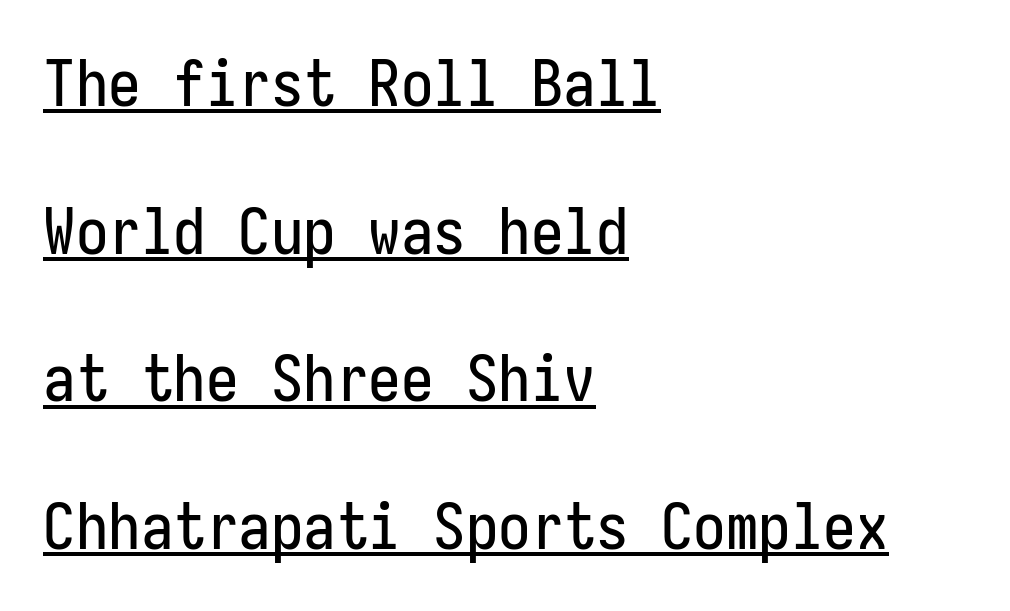
Letter spacing: default. The specimen reads as upright at a glance. Beneath each row of characters lies a ruled line. Every row of glyphs begins at an identical x-position on the left. I'd call this a sans setting — the letters go barefoot.
